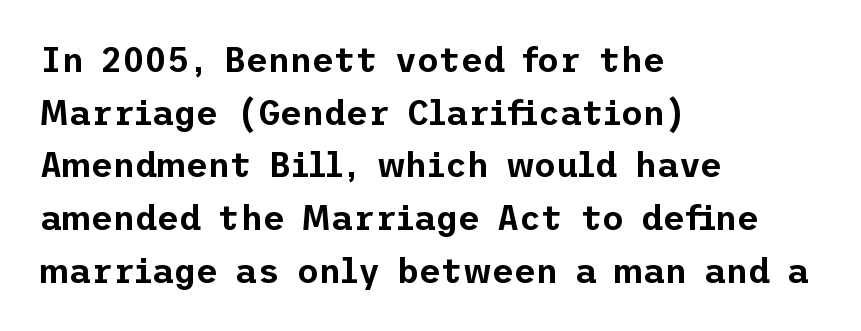
Q: Is the text italic (slanted)? A: No, it is upright.
Q: Is the typeface a serif or a sans-serif typeface? A: Sans-serif.
Q: Is the text underlined? A: No.
Q: How is the paragraph aligned? A: Left-aligned.
Q: Is the spacing between letters normal or unusually wide? A: Normal.
Q: Is the spacing between lines tight, normal or loose? A: Normal.
Q: Width (condensed, normal, or wide)? A: Normal.
Q: Stroke contrast? A: Low.
Q: x-height? A: Medium.
